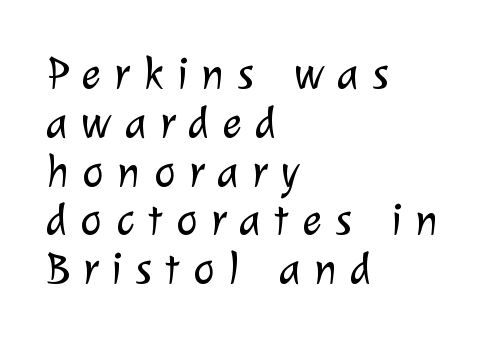
The image shows 46 px light sans-serif type; set left-aligned, tight line spacing (1.06x), unusually wide letter spacing (+0.29 em), not underlined; low stroke contrast and a medium x-height.
